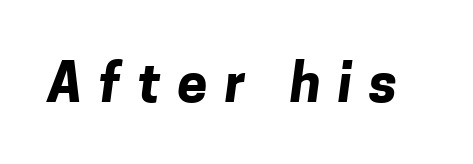
{"serif": "no", "bold": "yes", "weight": "bold", "width": "normal", "stroke_contrast": "low", "x_height": "medium", "monospaced": "no", "underline": "no", "letter_spacing": "wide", "letter_spacing_em": 0.31, "glyph_px": 54}
